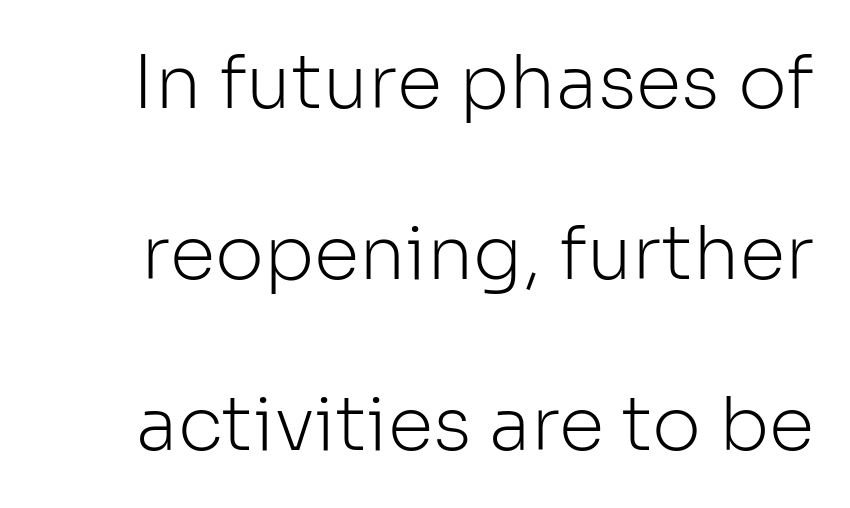
The image shows 74 px light sans-serif type, upright; set loose line spacing (2.31x), normal letter spacing, not underlined; low stroke contrast and a medium x-height.
